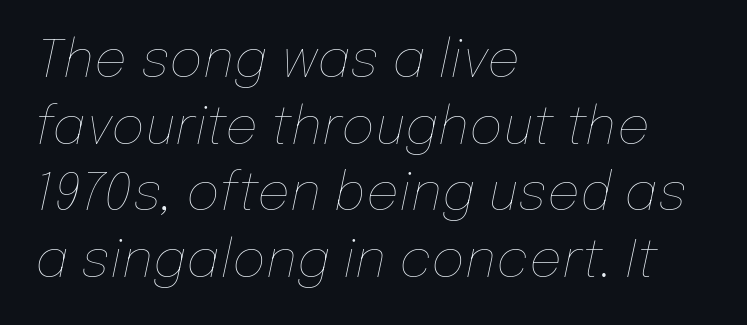
Q: Is the text bold? A: No.
Q: Is the text italic (slanted)? A: Yes, it leans right by about 12 degrees.
Q: Is the text underlined? A: No.
Q: How is the paragraph aligned? A: Left-aligned.
Q: Is the spacing between letters normal or unusually wide? A: Normal.
Q: Is the spacing between lines tight, normal or loose? A: Normal.
Q: Width (condensed, normal, or wide)? A: Normal.
Q: Stroke contrast? A: Low.
Q: x-height? A: Medium.
Q: Monospaced? A: No.
